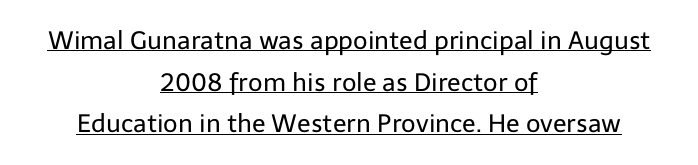
{"italic": "no", "bold": "no", "underline": "yes", "align": "center", "line_spacing": "normal", "line_spacing_ratio": 1.67, "letter_spacing": "normal", "letter_spacing_em": 0.0, "glyph_px": 25}
